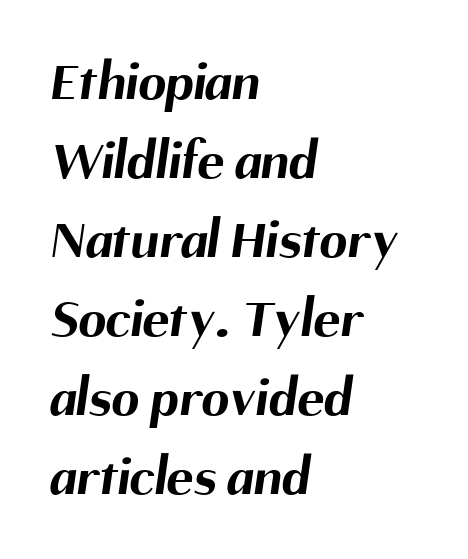
Q: Is the text bold? A: Yes.
Q: Is the typeface a serif or a sans-serif typeface? A: Sans-serif.
Q: Is the text underlined? A: No.
Q: How is the paragraph aligned? A: Left-aligned.
Q: Is the spacing between letters normal or unusually wide? A: Normal.
Q: Is the spacing between lines tight, normal or loose? A: Normal.
Q: Width (condensed, normal, or wide)? A: Normal.
Q: Stroke contrast? A: Medium.
Q: x-height? A: Medium.
Q: Monospaced? A: No.
